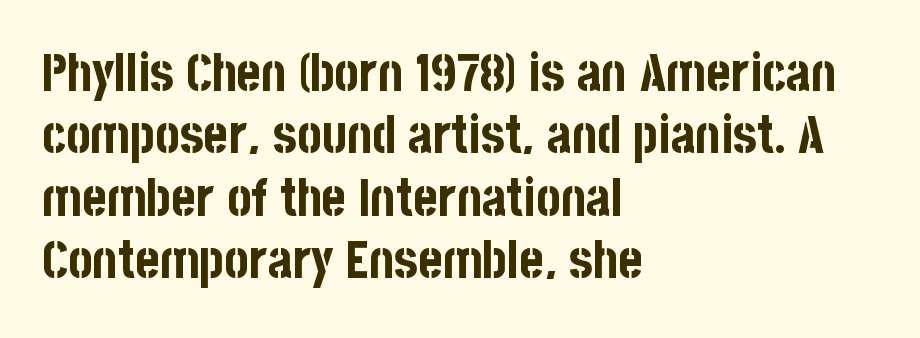
The string is rendered with underlining switched off. Strokes here are thick enough to call this a true bold. A typesetter would call this proportional, since set widths differ per character. The type sits square on the baseline with zero lean. Every row of glyphs begins at an identical x-position on the left. Tracking here is standard; glyphs follow each other at the usual distance.
